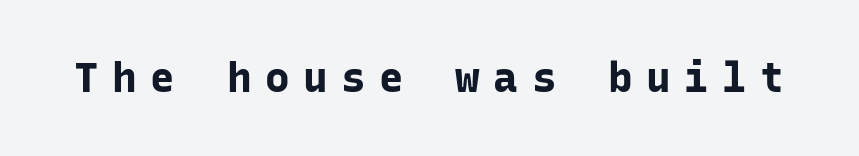
Descenders are the only things crossing below the line. Italic? Not at all — the glyphs are vertical. The text was rendered using a sans face with plain stroke endings. Each glyph is drawn with heavy, bold strokes.
